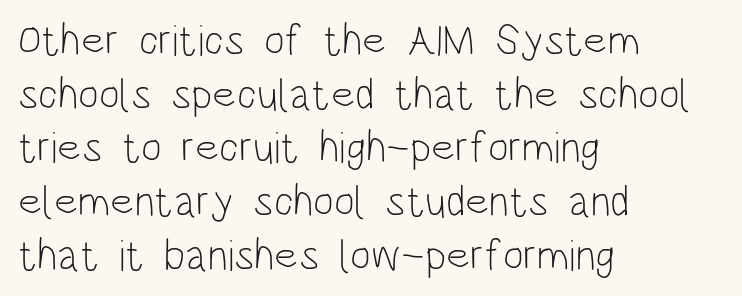
{"serif": "no", "italic": "no", "bold": "no", "weight": "light", "width": "condensed", "stroke_contrast": "low", "x_height": "large", "monospaced": "no", "underline": "no", "align": "left", "line_spacing_ratio": 1.22, "letter_spacing": "normal", "letter_spacing_em": 0.0, "glyph_px": 44}
